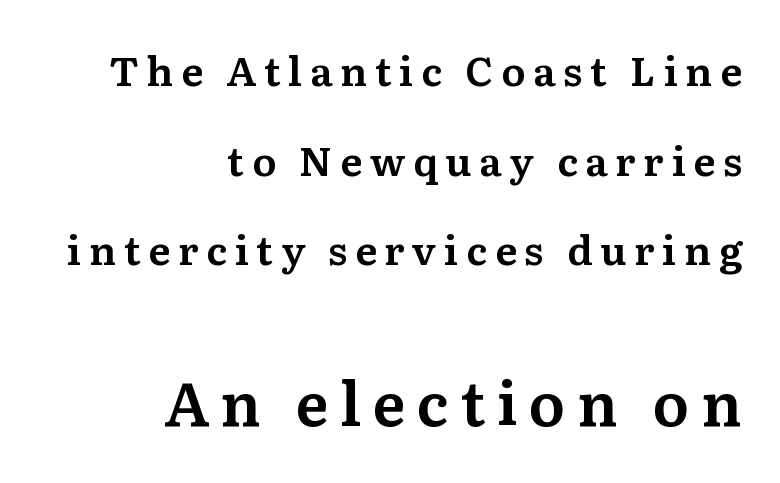
Q: Is the text italic (slanted)? A: No, it is upright.
Q: Is the typeface a serif or a sans-serif typeface? A: Serif.
Q: Is the text underlined? A: No.
Q: How is the paragraph aligned? A: Right-aligned.
Q: Is the spacing between lines tight, normal or loose? A: Loose.
Q: Which block of text is set in a larger size, the first (top) or the second (bottom)? A: The second (bottom) one.
Q: Width (condensed, normal, or wide)? A: Normal.
Q: Stroke contrast? A: Medium.
Q: x-height? A: Medium.
Q: Monospaced? A: No.
